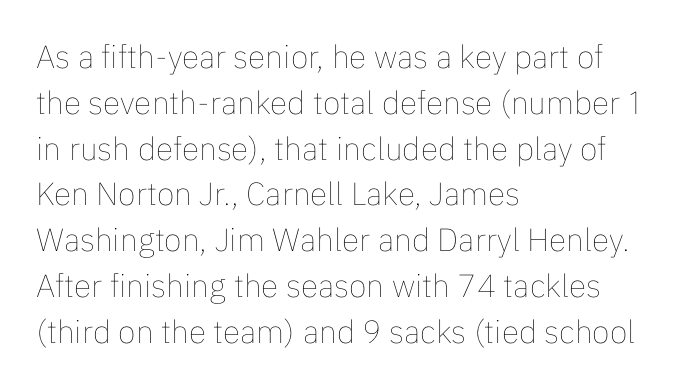
{"italic": "no", "bold": "no", "weight": "thin", "width": "normal", "stroke_contrast": "low", "x_height": "medium", "monospaced": "no", "underline": "no", "align": "left", "line_spacing": "normal", "line_spacing_ratio": 1.43, "letter_spacing": "normal", "letter_spacing_em": 0.0, "glyph_px": 32}
